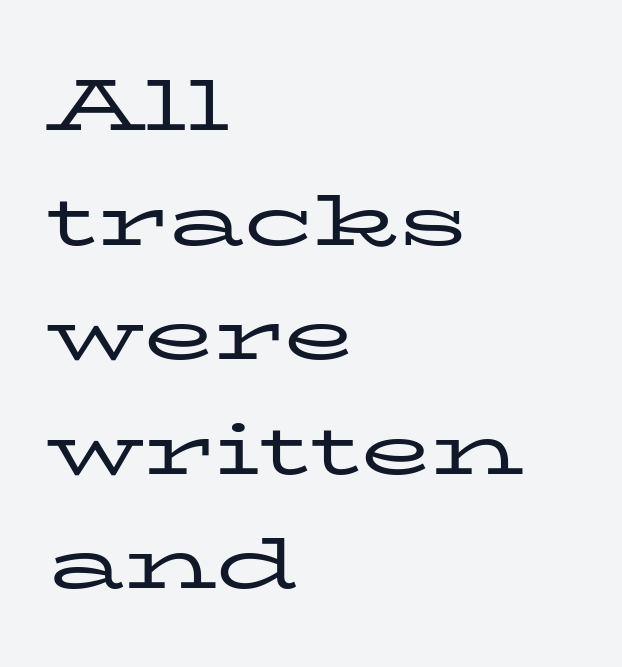
Q: Is the text bold? A: No.
Q: Is the text italic (slanted)? A: No, it is upright.
Q: Is the typeface a serif or a sans-serif typeface? A: Serif.
Q: Is the text underlined? A: No.
Q: How is the paragraph aligned? A: Left-aligned.
Q: Is the spacing between letters normal or unusually wide? A: Normal.
Q: Is the spacing between lines tight, normal or loose? A: Normal.
Q: Width (condensed, normal, or wide)? A: Wide.
Q: Stroke contrast? A: Low.
Q: x-height? A: Medium.
Q: Monospaced? A: No.
